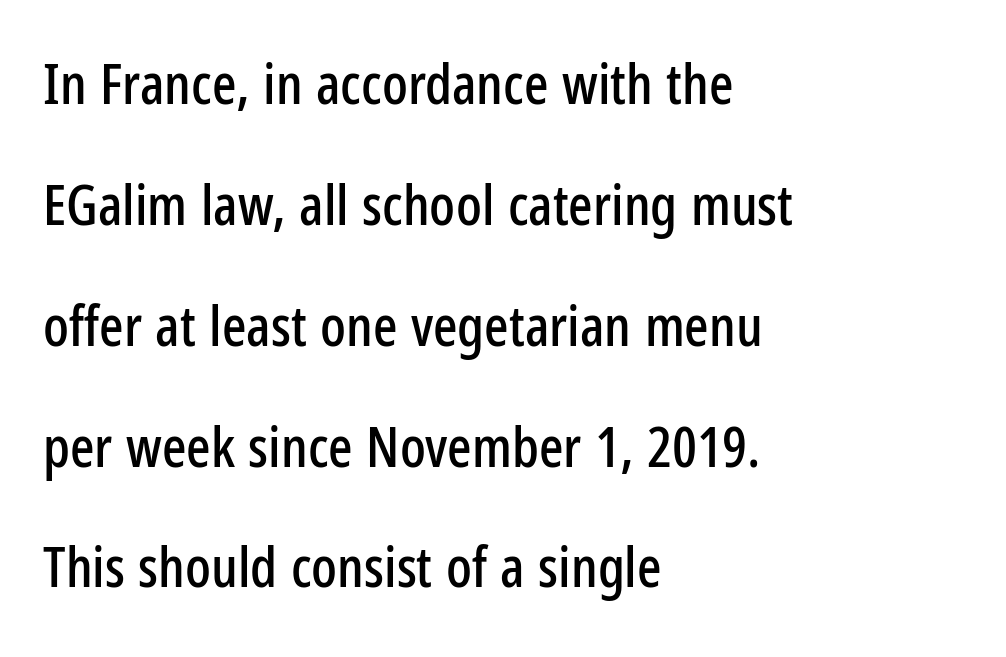
The rendering uses a large line-height, opening up the rows. These lines were composed using upright roman letters. The paragraph shown leans on its left margin. The typeface chosen for these lines omits serifs. The passage shown has conventional tracking throughout. The space beneath each line is pristine and unruled.
